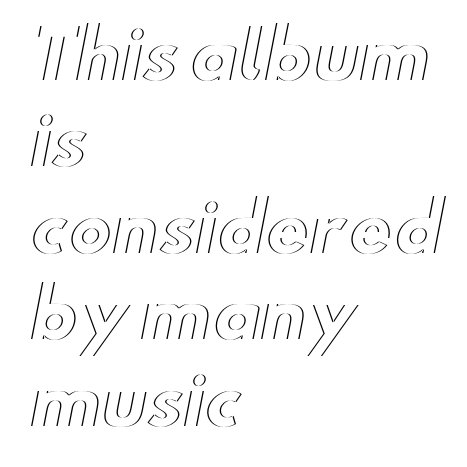
Q: Is the text italic (slanted)? A: Yes.
Q: Is the text underlined? A: No.
Q: How is the paragraph aligned? A: Left-aligned.
Q: Is the spacing between letters normal or unusually wide? A: Normal.
Q: Is the spacing between lines tight, normal or loose? A: Normal.
Q: Width (condensed, normal, or wide)? A: Wide.
Q: x-height? A: Small.
Q: Monospaced? A: No.
